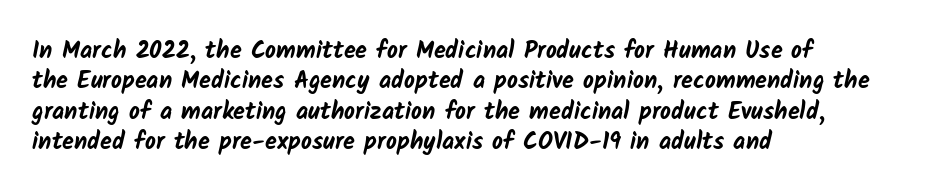
{"bold": "yes", "underline": "no", "align": "left", "line_spacing": "normal", "line_spacing_ratio": 1.27, "letter_spacing": "normal", "letter_spacing_em": 0.0, "glyph_px": 24}
